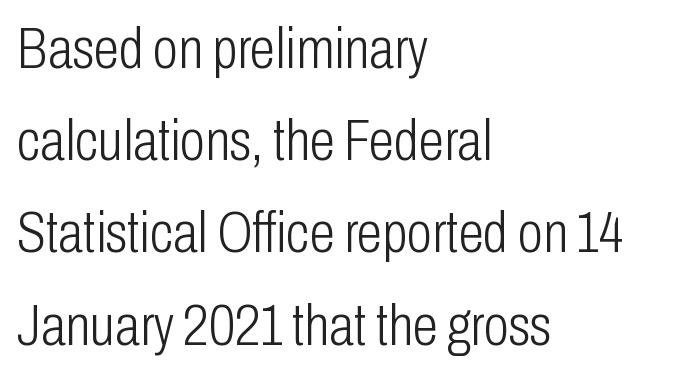
Serifs: no, the terminals of the letterforms are clean. Is this a fixed-width face? No — the glyphs have proportional, varying widths. This reads as an unemphasized weight, regular at the heaviest. The typesetter chose a ragged-right arrangement here. Upright lettering throughout.
